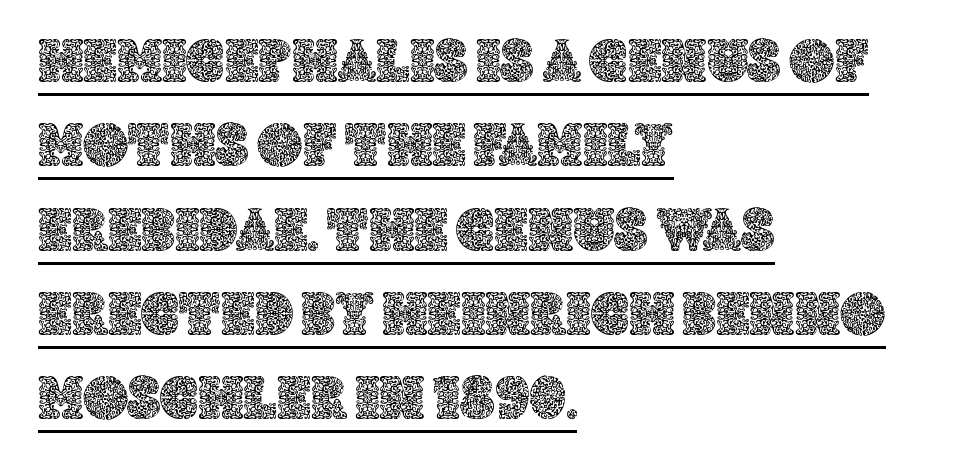
Spacing between characters is what you'd get straight out of the box. The rendering uses the underline text-decoration. The axis of the letterforms is exactly vertical. Evenly set lines give the paragraph a standard silhouette.
